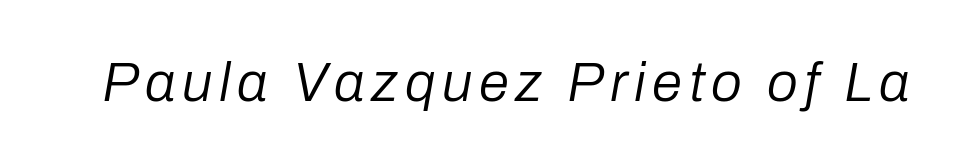
Counters stay open thanks to moderate or lighter strokes. Looks like regular typesetting: each glyph gets only the width it needs. The glyphs look as if they've been sheared to an angle. The area under the type is left untouched.
